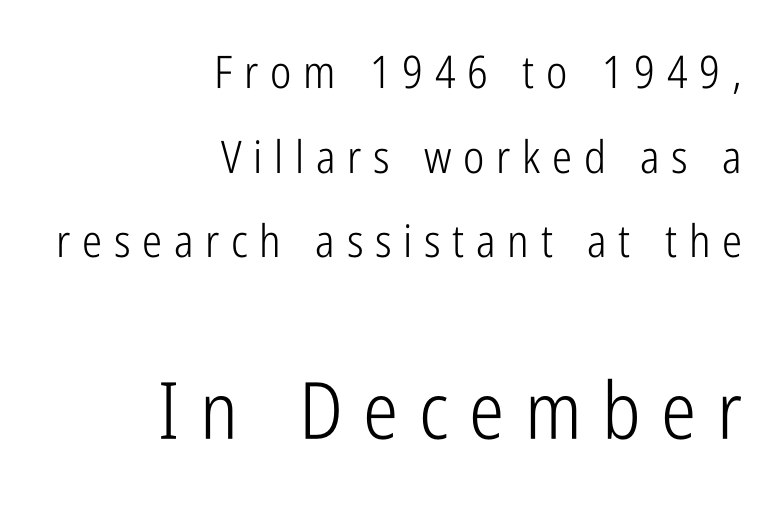
Serifs: no, the terminals of the letterforms are clean. Block two is the big one; block one sits smaller above it. Just letters on the line, the space beneath them empty. A student would call this right alignment; a typographer would say flush right, rag left. Think of a printed novel: that variable character pitch is what you see here. These lines have a slow, spaced-out rhythm from letter to letter.
